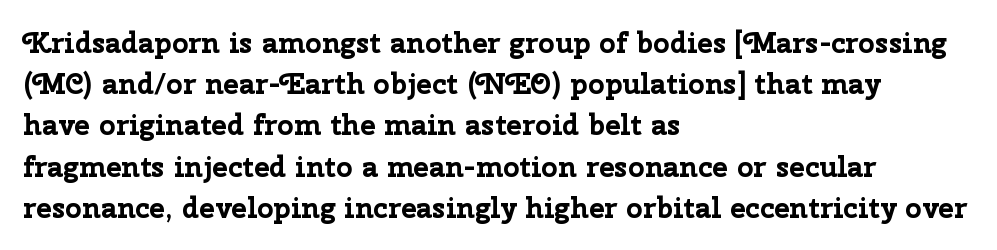
{"serif": "no", "italic": "no", "bold": "yes", "weight": "bold", "width": "normal", "stroke_contrast": "low", "x_height": "medium", "monospaced": "no", "underline": "no", "align": "left", "line_spacing": "normal", "line_spacing_ratio": 1.42, "letter_spacing": "normal", "letter_spacing_em": 0.0, "glyph_px": 29}
